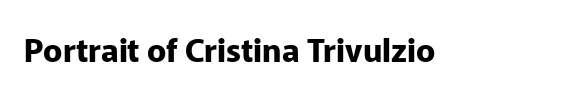
{"serif": "no", "italic": "no", "bold": "yes", "weight": "bold", "width": "normal", "stroke_contrast": "low", "x_height": "medium", "monospaced": "no", "underline": "no", "letter_spacing": "normal", "letter_spacing_em": 0.0, "glyph_px": 32}
